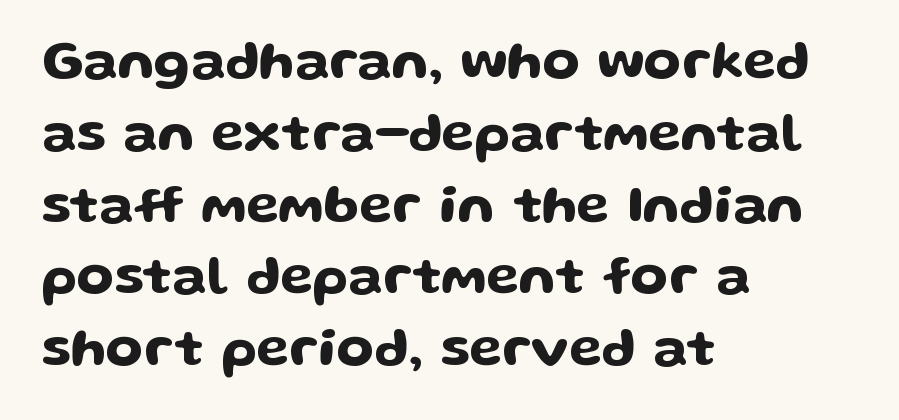
What stands out about the letter spacing? Nothing — it is the standard amount. Leading: standard. The letters carry no serifs — their stems end cleanly without finishing strokes. A student would call this left alignment; a typographer would say flush left, rag right. No italicization has been applied; the sample stays upright.
